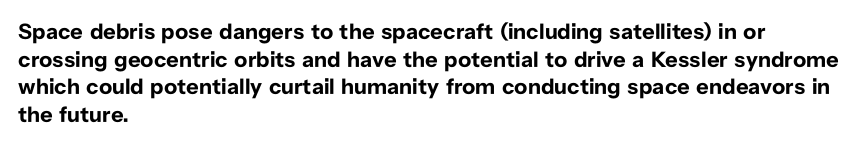
The image shows 22 px bold type, upright; set left-aligned, normal line spacing (1.26x), normal letter spacing, not underlined.
